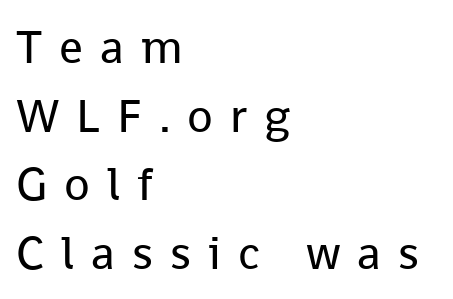
The image shows 47 px regular-weight sans-serif type, upright; set left-aligned, normal line spacing (1.46x), unusually wide letter spacing (+0.36 em), not underlined; low stroke contrast and a medium x-height.
